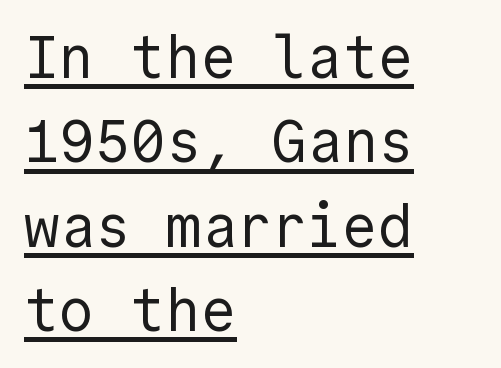
Q: Is the text bold? A: No.
Q: Is the text italic (slanted)? A: No, it is upright.
Q: Is the typeface a serif or a sans-serif typeface? A: Sans-serif.
Q: Is the text underlined? A: Yes.
Q: How is the paragraph aligned? A: Left-aligned.
Q: Is the spacing between letters normal or unusually wide? A: Normal.
Q: Is the spacing between lines tight, normal or loose? A: Normal.
Q: Width (condensed, normal, or wide)? A: Normal.
Q: x-height? A: Medium.
